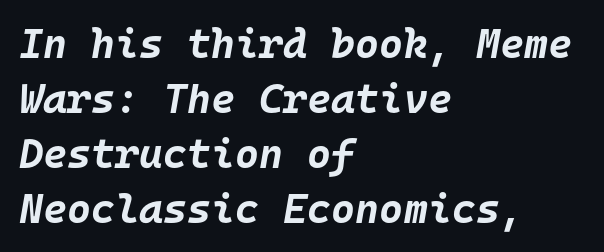
Between one letter and the next there's only the usual sliver of space. Weight check: bold — yes, fully. Horizontal alignment here is leftward, the default for most running prose. Type without underlining. Interline gaps are of average width in this sample.
